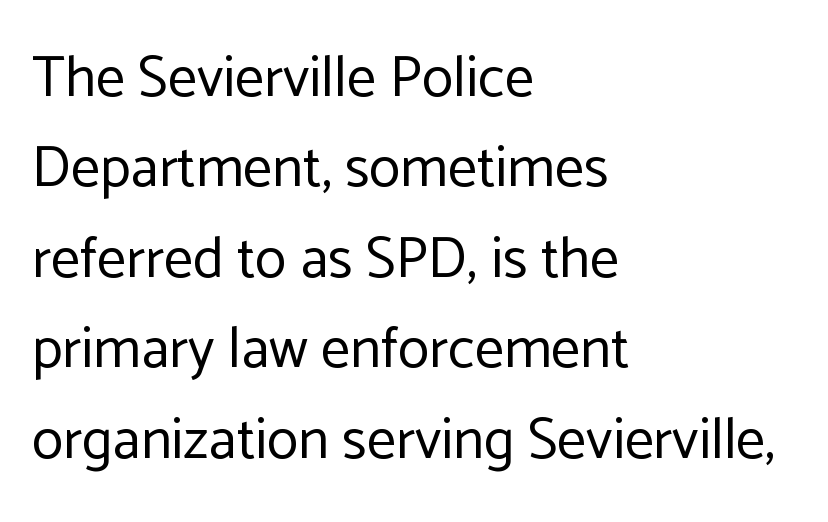
This rendering employs a face without finishing strokes, i.e., a sans-serif. The text block is weighted toward the left margin, trailing off unevenly rightward. Think standard paragraph weight, or any step lighter than that. Whoever set this chose a conventional vertical rhythm.
